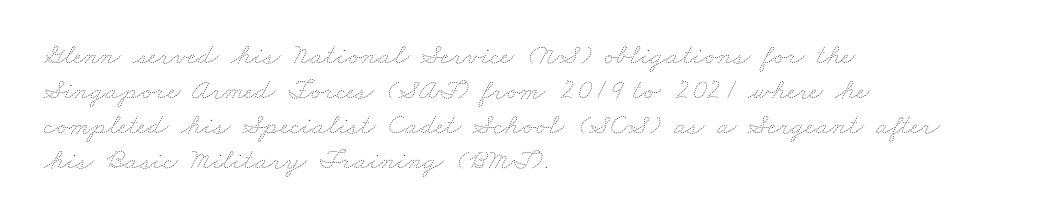
Words appear dense and cohesive because spacing is normal. Spacing verdict: proportional, widths tailored to each character. Glance below the letters and you will spot only blank space. The cut favours lightness, reaching ordinary text weight at its darkest. Leftover space on each line is placed entirely after the last word.
